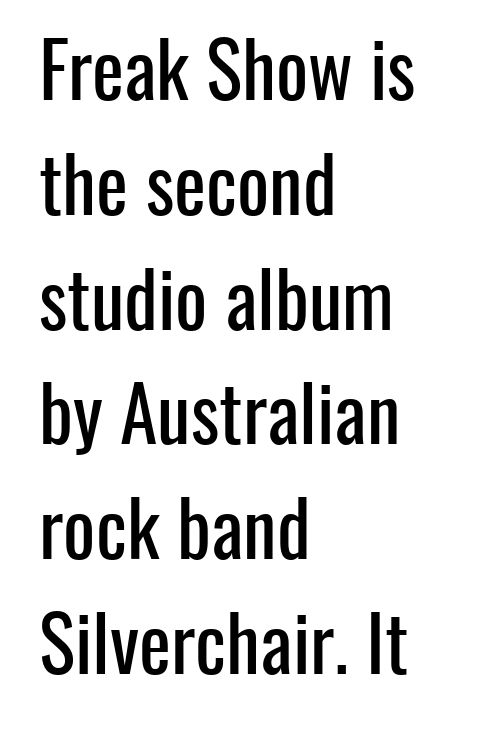
Q: Is the text italic (slanted)? A: No, it is upright.
Q: Is the typeface a serif or a sans-serif typeface? A: Sans-serif.
Q: Is the text underlined? A: No.
Q: How is the paragraph aligned? A: Left-aligned.
Q: Is the spacing between letters normal or unusually wide? A: Normal.
Q: Is the spacing between lines tight, normal or loose? A: Normal.
Q: Width (condensed, normal, or wide)? A: Condensed.
Q: Stroke contrast? A: Low.
Q: x-height? A: Medium.
Q: Monospaced? A: No.
